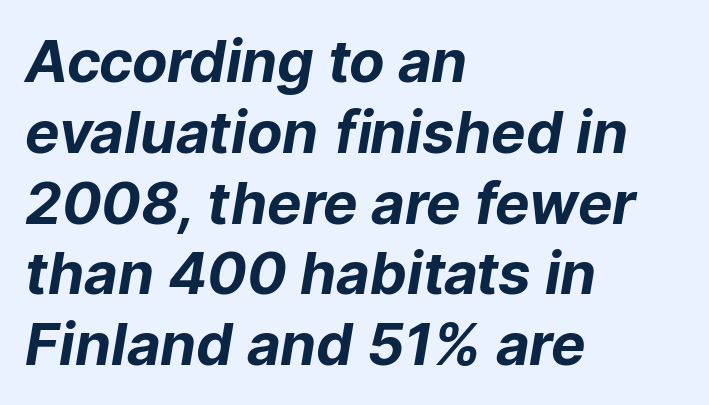
{"serif": "no", "bold": "yes", "weight": "bold", "width": "normal", "stroke_contrast": "low", "x_height": "medium", "monospaced": "no", "underline": "no", "align": "left", "line_spacing_ratio": 1.22, "letter_spacing": "normal", "letter_spacing_em": 0.0, "glyph_px": 58}
